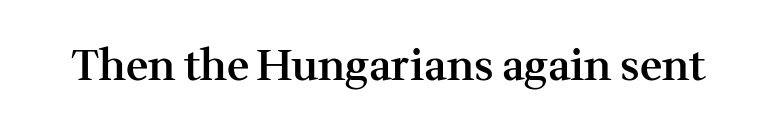
{"serif": "yes", "italic": "no", "bold": "semi", "weight": "semibold", "width": "normal", "stroke_contrast": "medium", "x_height": "medium", "monospaced": "no", "underline": "no", "letter_spacing": "normal", "letter_spacing_em": 0.0, "glyph_px": 43}
